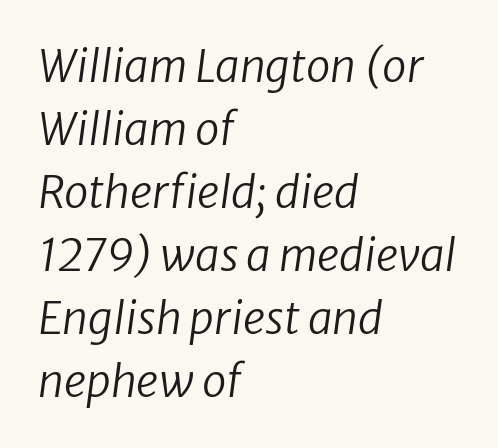
The horizontal fit of the characters is conventional and even. Is the type slanted? Yes — the strokes lean at a clear angle. In terms of leading, this rendering sits right in the middle. The cut favours lightness, reaching ordinary text weight at its darkest.
